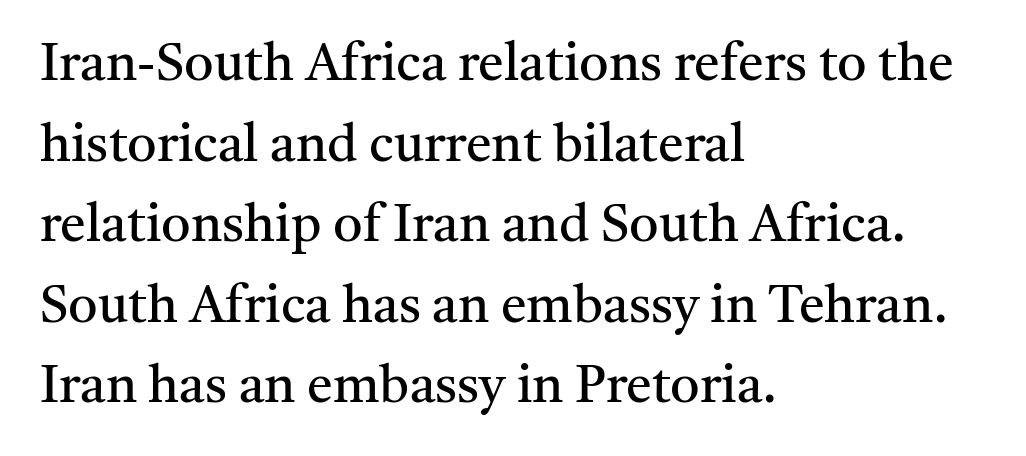
{"serif": "yes", "italic": "no", "bold": "no", "weight": "regular", "width": "normal", "stroke_contrast": "medium", "x_height": "medium", "monospaced": "no", "underline": "no", "align": "left", "line_spacing": "normal", "line_spacing_ratio": 1.55, "letter_spacing": "normal", "letter_spacing_em": 0.0, "glyph_px": 52}
